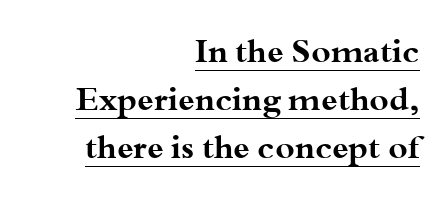
Glance below the letters and you will spot a drawn line. You can tell it's not italic because the verticals are truly vertical. The leading is moderate, giving the passage an even texture. The passage shown is emphatically bold.
